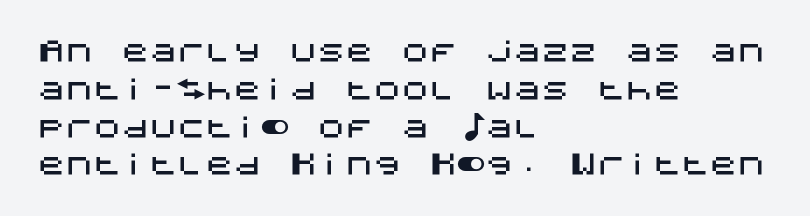
{"serif": "no", "italic": "no", "width": "normal", "stroke_contrast": "medium", "x_height": "large", "underline": "no", "align": "left", "line_spacing": "normal", "line_spacing_ratio": 1.35, "letter_spacing": "normal", "letter_spacing_em": 0.0, "glyph_px": 28}
